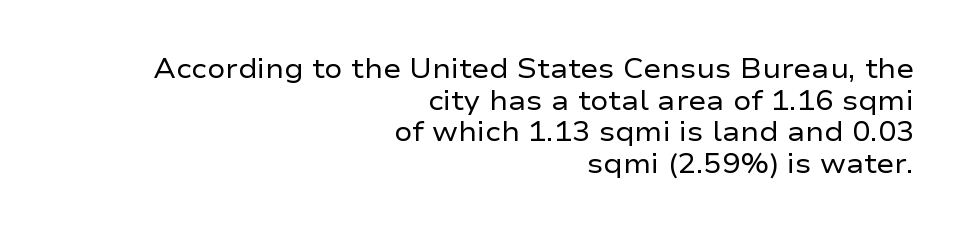
Q: Is the text bold? A: No.
Q: Is the text italic (slanted)? A: No, it is upright.
Q: Is the text underlined? A: No.
Q: How is the paragraph aligned? A: Right-aligned.
Q: Is the spacing between letters normal or unusually wide? A: Normal.
